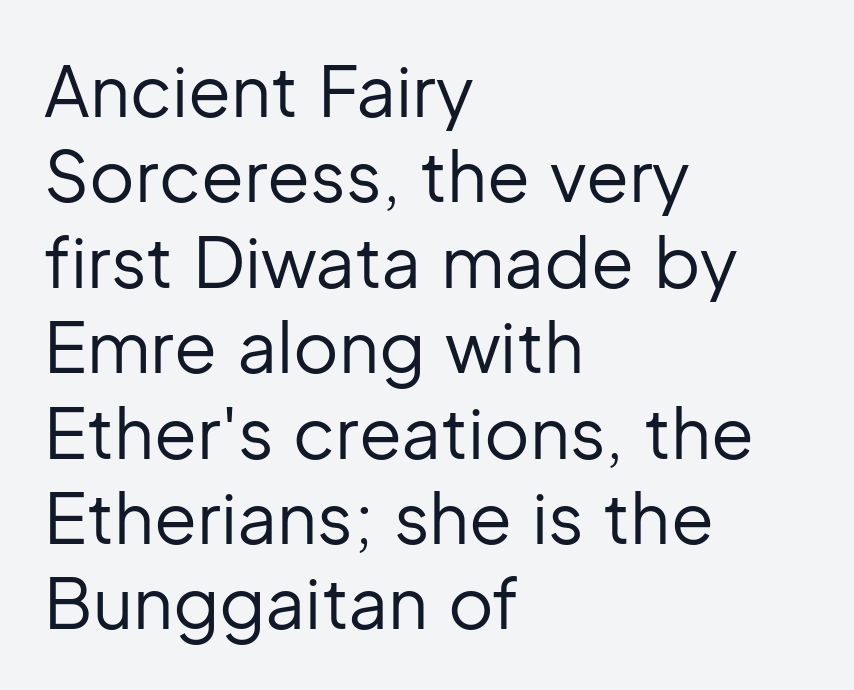
You could not count columns in this text — the font is proportionally spaced. What stands out about the letter spacing? Nothing — it is the standard amount. A classic flush-left, rag-right setting is used for this passage. Designer's note — italics off, roman on. Unmarked baselines from the first word to the last.
